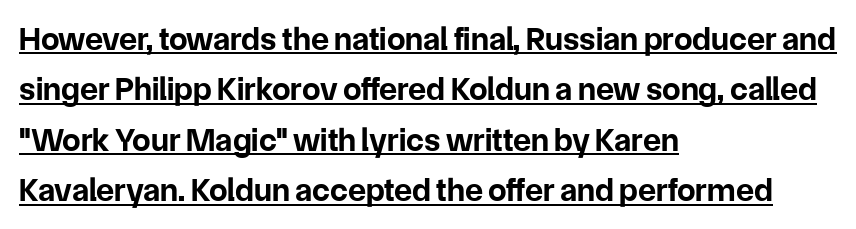
The rendering uses a bold face; every stroke is thick and dark. Notice how the passage keeps a crisp vertical edge on the left only. Varying glyph widths throughout — classic text-font behaviour. The letterforms sit shoulder to shoulder at normal distance. A typesetter would label this face a sans. It's the straight-up-and-down kind of type.
